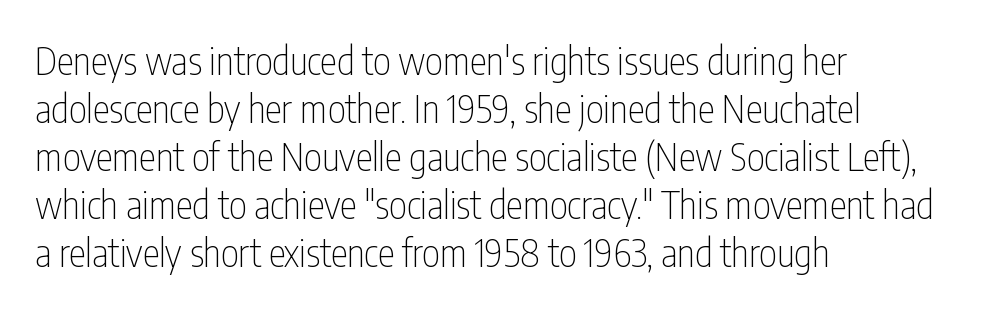
The image shows 38 px thin, condensed sans-serif type, upright; set left-aligned, normal line spacing (1.26x), normal letter spacing, not underlined; low stroke contrast and a medium x-height.
